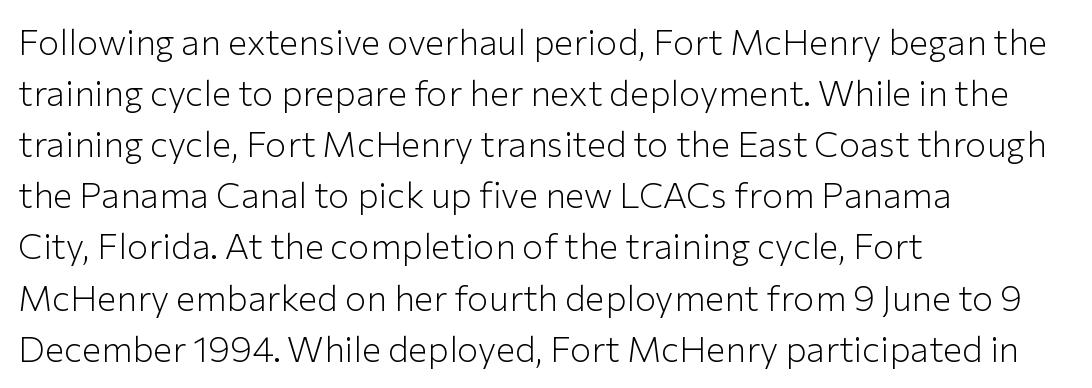
The font family rendered here belongs to the sans-serif group. The line-height multiplier appears to be the usual default. Tracking value appears to be zero — textbook default spacing. Character widths vary here, with narrow letters taking less room than wide ones. Every row of glyphs begins at an identical x-position on the left.
